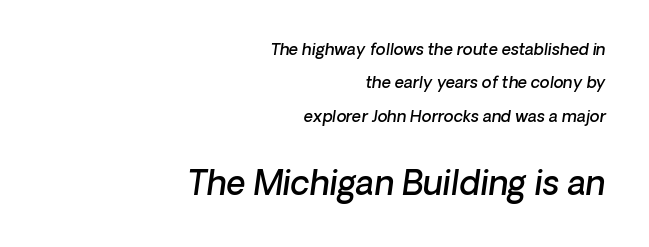
The image shows 33 px semibold type, italic (leaning right); set right-aligned, loose line spacing (2.09x), normal letter spacing, not underlined; the second (bottom) block is 2.06x larger; low stroke contrast and a medium x-height.
